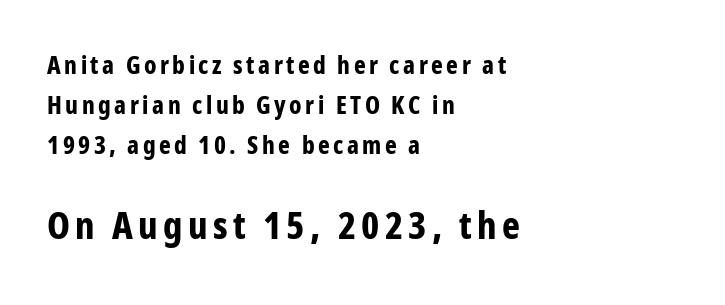
Bold? Absolutely — the strokes are thick and heavy. Typesetter's note — lower block bumped up in size, upper block left smaller. Serif or sans? Sans — the stroke terminals are bare. Each line starts at the same left margin while the right side varies. The font's upright variant was chosen for this text.
